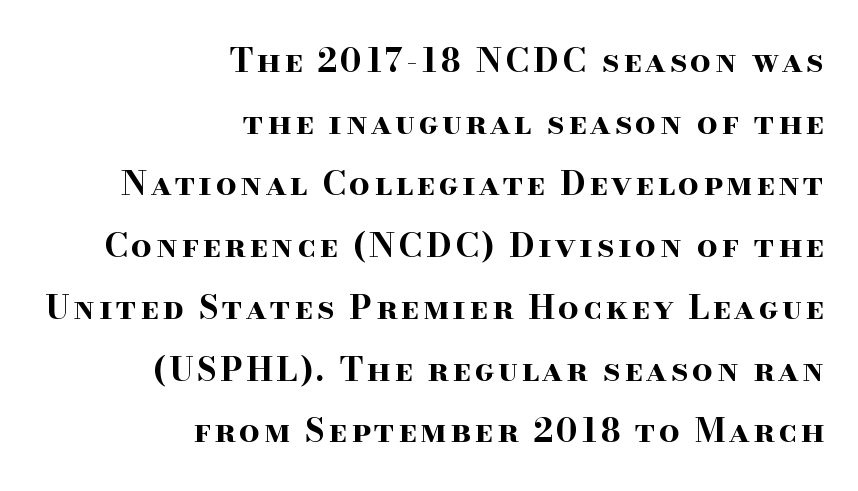
Short and long lines alike share a common ending point at right. The glyphs are unaccompanied by any horizontal stroke below them. In terms of posture, this sample is upright. The face used here is proportionally spaced, like ordinary book or web type. Classification — serif.
